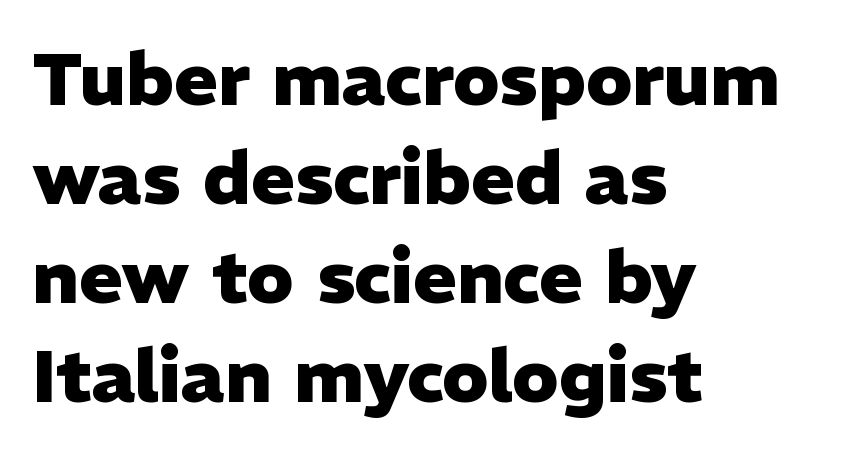
The rendering shows plain stroke endings on the letterforms — a sans-serif design. What weight is shown? A full bold with thick strokes. Unlike italic type, these characters show no tilt at all. The string is rendered with underlining switched off. Characters follow at the spacing the type designer built in.
